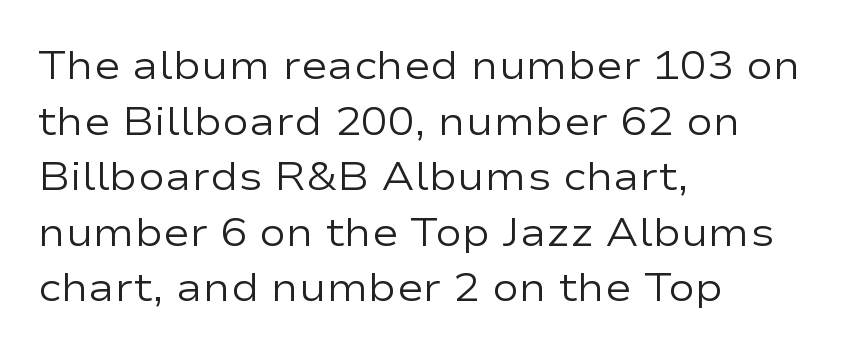
{"serif": "no", "italic": "no", "bold": "no", "weight": "regular", "width": "wide", "stroke_contrast": "low", "x_height": "medium", "monospaced": "no", "underline": "no", "align": "left", "line_spacing": "normal", "line_spacing_ratio": 1.39, "letter_spacing": "normal", "letter_spacing_em": 0.0, "glyph_px": 40}
